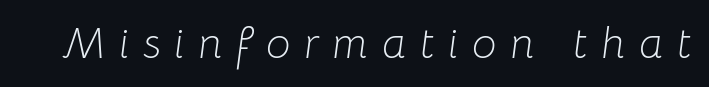
Do the characters align in a grid? No, the font is proportional. The strokes carry an ordinary text weight at most. Clear beneath every line of the passage. In terms of letterspacing, this is a distinctly airy, spread setting. If you drew a line through each stem, it would be angled.
